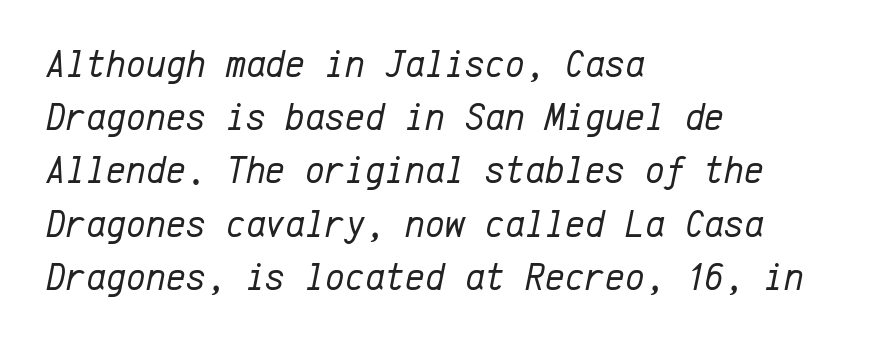
The image shows 38 px regular-weight type, italic (leaning right), monospaced; set left-aligned, normal line spacing (1.4x), normal letter spacing, not underlined; low stroke contrast and a medium x-height.
